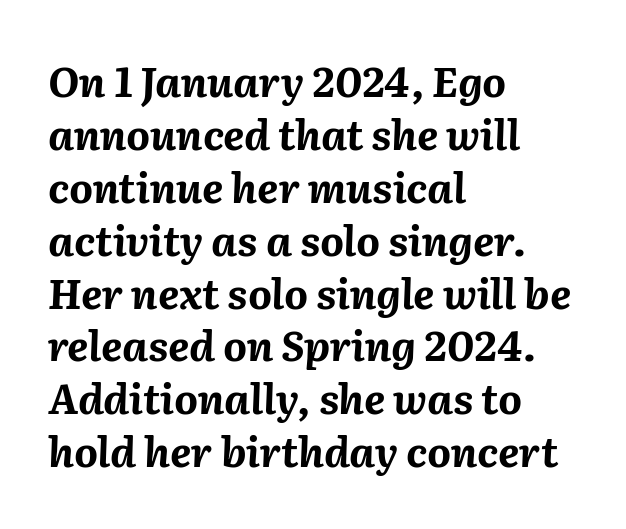
Compared with typical body copy, the letter spacing here is the same. This block has exactly the height ordinary leading produces. These lines are rendered in a variable-pitch font. A full-strength bold gives these letters their thick strokes.
